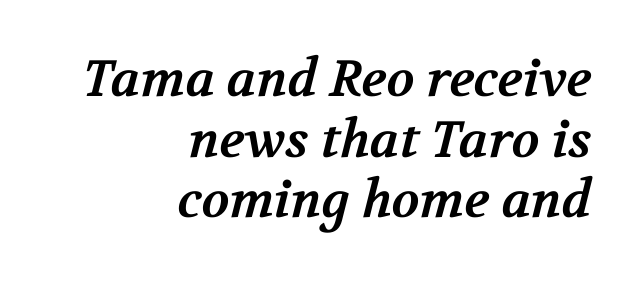
Q: Is the text bold? A: Yes.
Q: Is the typeface a serif or a sans-serif typeface? A: Serif.
Q: Is the text underlined? A: No.
Q: How is the paragraph aligned? A: Right-aligned.
Q: Is the spacing between letters normal or unusually wide? A: Normal.
Q: Width (condensed, normal, or wide)? A: Normal.
Q: Stroke contrast? A: Medium.
Q: x-height? A: Medium.
Q: Monospaced? A: No.
